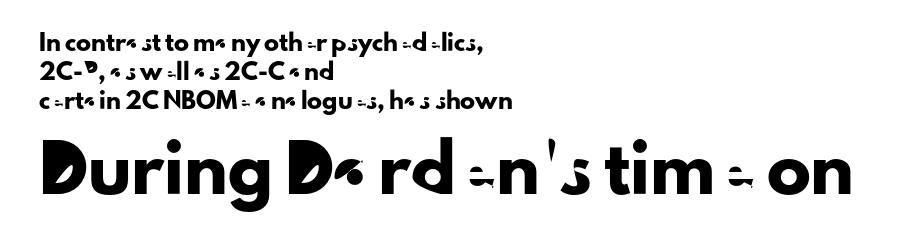
Q: Is the text italic (slanted)? A: No, it is upright.
Q: Is the typeface a serif or a sans-serif typeface? A: Sans-serif.
Q: Is the text underlined? A: No.
Q: How is the paragraph aligned? A: Left-aligned.
Q: Is the spacing between letters normal or unusually wide? A: Normal.
Q: Is the spacing between lines tight, normal or loose? A: Loose.
Q: Which block of text is set in a larger size, the first (top) or the second (bottom)? A: The second (bottom) one.
Q: Width (condensed, normal, or wide)? A: Normal.
Q: Stroke contrast? A: Low.
Q: x-height? A: Small.
Q: Monospaced? A: No.
